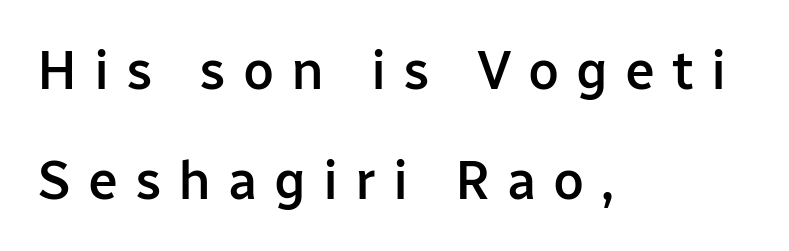
The image shows 54 px semibold sans-serif type, upright; set left-aligned, loose line spacing (2.04x), unusually wide letter spacing (+0.31 em), not underlined; low stroke contrast and a medium x-height.
